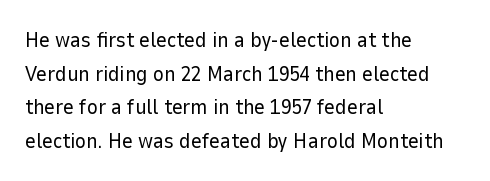
{"italic": "no", "bold": "no", "underline": "no", "align": "left", "line_spacing": "normal", "line_spacing_ratio": 1.6, "letter_spacing": "normal", "letter_spacing_em": 0.0, "glyph_px": 21}
